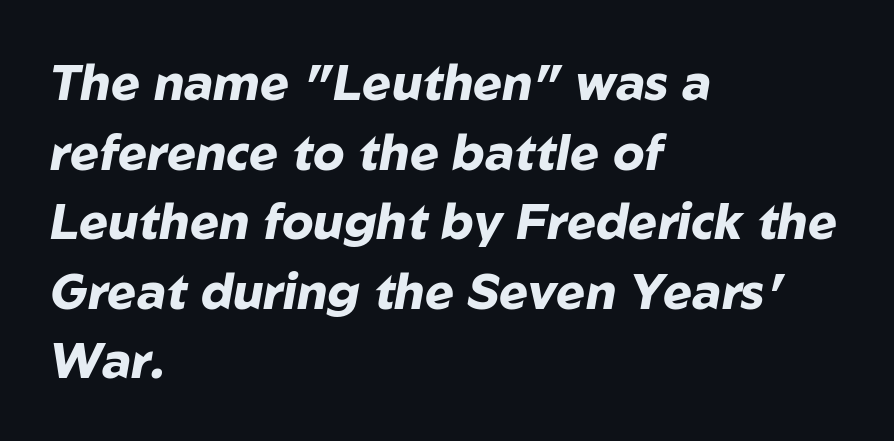
Plenty of ink on the page — the face is bold. The lines in this sample share a left origin and differ only in where they stop. This sample has the flowing, uneven cadence of proportional lettering. A bare baseline throughout the passage. This is oblique type, the kind used for emphasis or titles.
